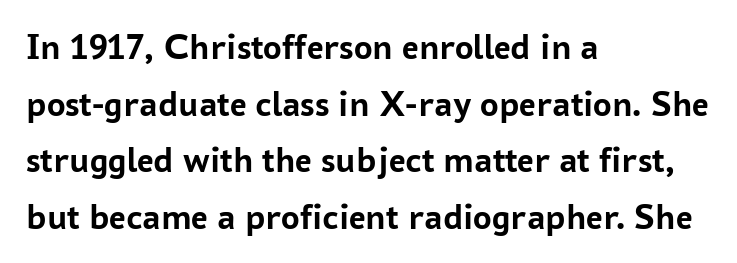
The typesetting leans heavy: a genuine bold. Varying glyph widths throughout — classic text-font behaviour. No italicization has been applied; the sample stays upright. The paragraph shown leans on its left margin. In terms of leading, this rendering sits right in the middle.
